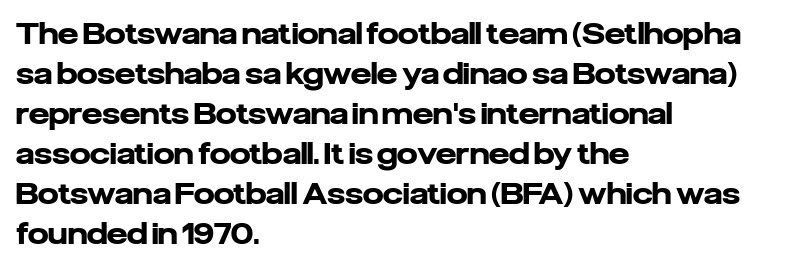
The image shows 29 px heavy sans-serif type, upright; set left-aligned, normal line spacing (1.38x), normal letter spacing, not underlined; low stroke contrast and a medium x-height.
